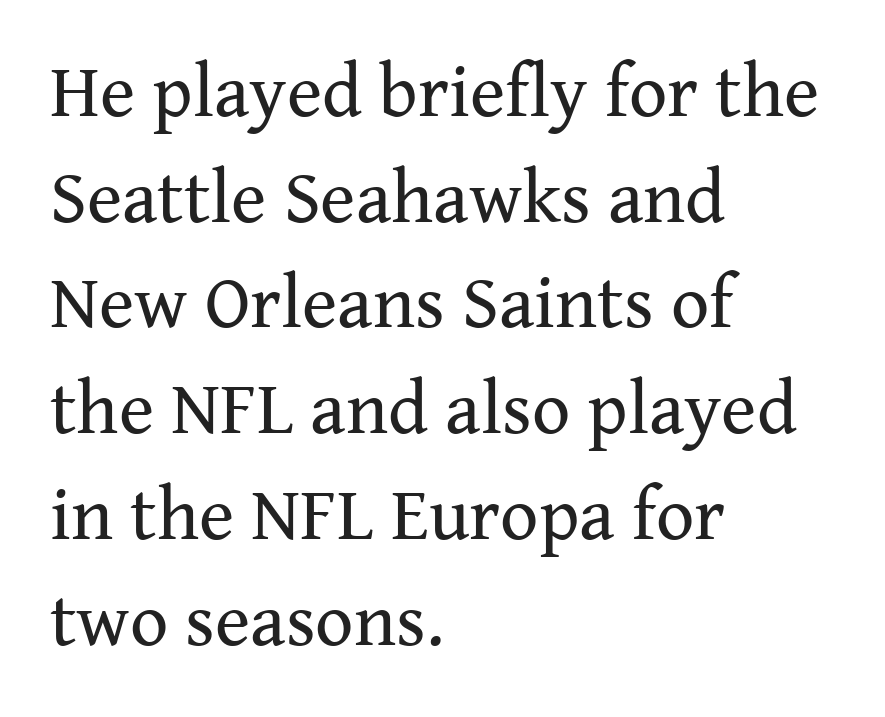
Q: Is the text bold? A: No.
Q: Is the text italic (slanted)? A: No, it is upright.
Q: Is the typeface a serif or a sans-serif typeface? A: Serif.
Q: Is the text underlined? A: No.
Q: How is the paragraph aligned? A: Left-aligned.
Q: Is the spacing between letters normal or unusually wide? A: Normal.
Q: Is the spacing between lines tight, normal or loose? A: Normal.
Q: Width (condensed, normal, or wide)? A: Normal.
Q: Stroke contrast? A: Medium.
Q: x-height? A: Medium.
Q: Monospaced? A: No.
